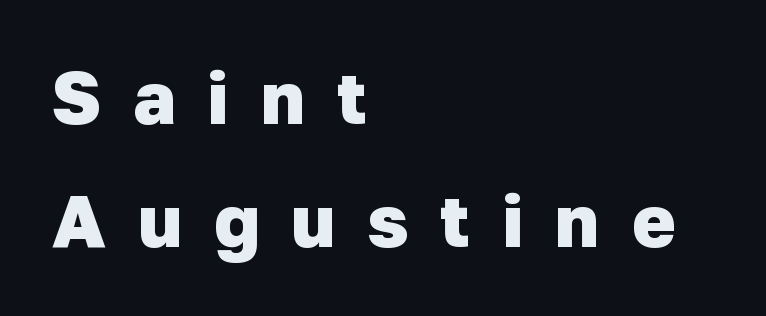
The image shows 73 px heavy sans-serif type; set left-aligned, normal line spacing (1.68x), unusually wide letter spacing (+0.44 em), not underlined; low stroke contrast and a medium x-height.
